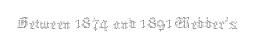
The image shows 36 px thin type, upright; set normal letter spacing, not underlined; medium stroke contrast and a medium x-height.
